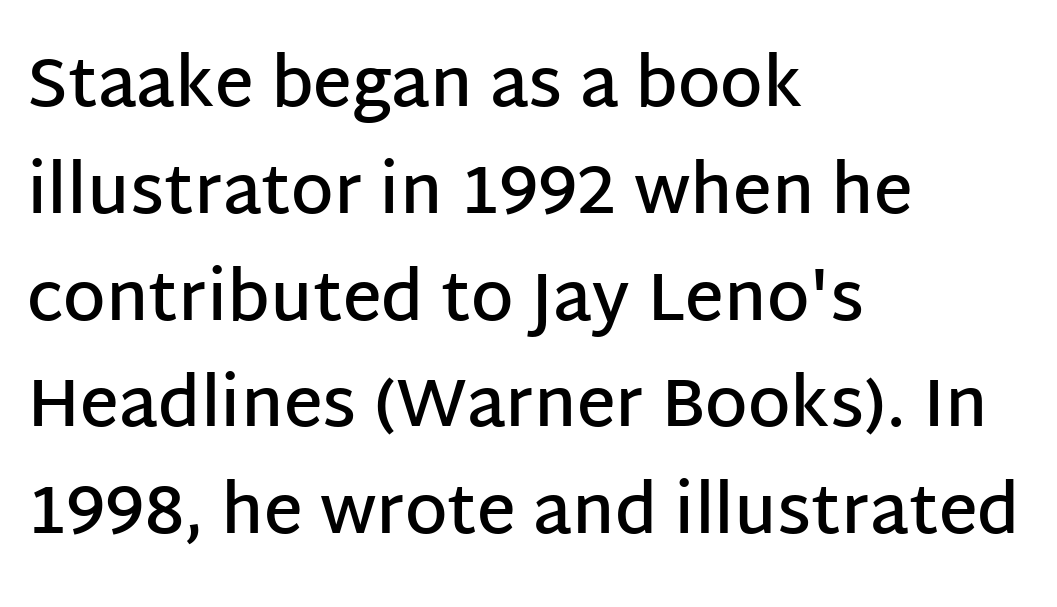
{"serif": "no", "italic": "no", "bold": "semi", "weight": "semibold", "width": "normal", "stroke_contrast": "low", "x_height": "large", "monospaced": "no", "underline": "no", "align": "left", "line_spacing": "normal", "line_spacing_ratio": 1.57, "letter_spacing": "normal", "letter_spacing_em": 0.0, "glyph_px": 68}
